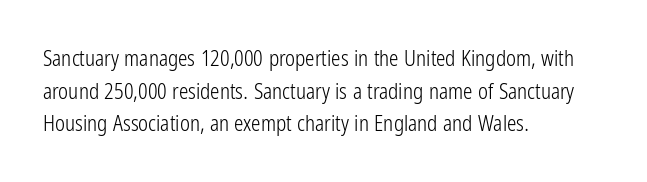
{"italic": "no", "bold": "no", "underline": "no", "align": "left", "line_spacing": "normal", "line_spacing_ratio": 1.55, "letter_spacing": "normal", "letter_spacing_em": 0.0, "glyph_px": 21}
